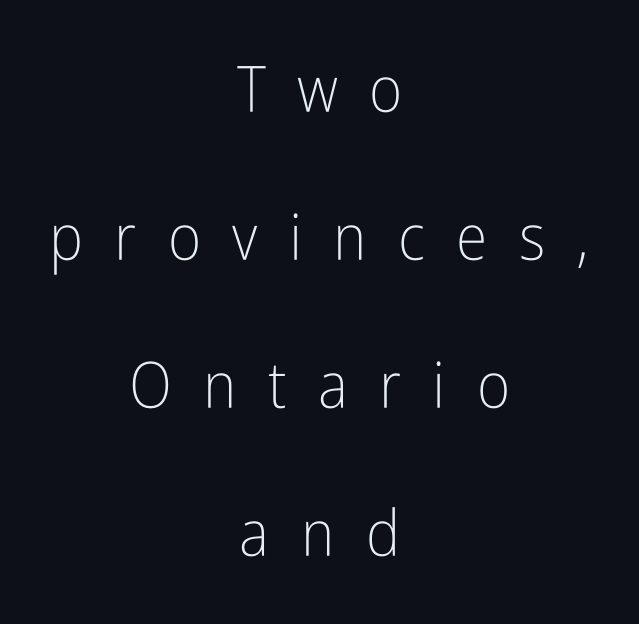
The image shows 64 px light, condensed sans-serif type, upright; set centered, loose line spacing (2.31x), unusually wide letter spacing (+0.49 em), not underlined; low stroke contrast and a medium x-height.
